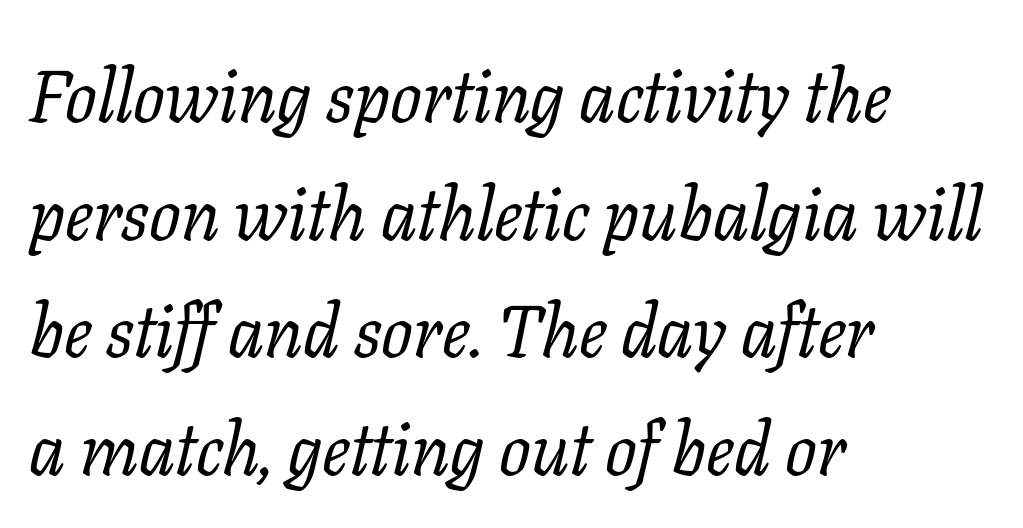
{"serif": "yes", "italic": "yes", "lean": "right", "slant_degrees": 11, "bold": "no", "weight": "regular", "width": "normal", "stroke_contrast": "low", "x_height": "medium", "monospaced": "no", "underline": "no", "align": "left", "line_spacing": "normal", "line_spacing_ratio": 1.59, "letter_spacing": "normal", "letter_spacing_em": 0.0, "glyph_px": 74}
